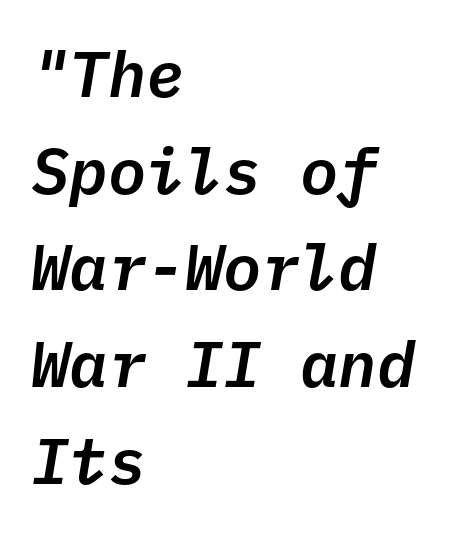
The image shows 64 px text type, italic (leaning right), monospaced; set left-aligned, normal line spacing (1.51x), normal letter spacing, not underlined; low stroke contrast and a medium x-height.
